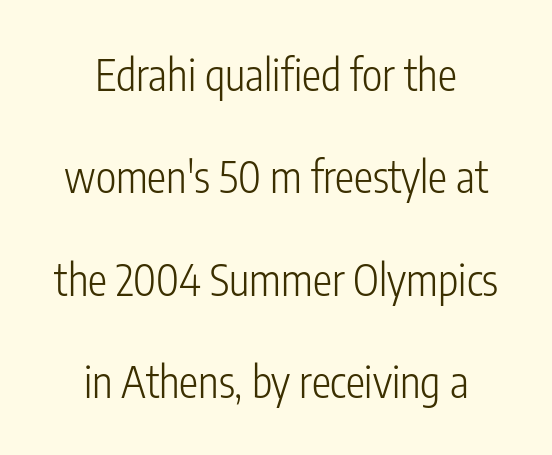
The image shows 43 px light, condensed sans-serif type, upright; set centered, loose line spacing (2.38x), normal letter spacing, not underlined; low stroke contrast and a medium x-height.
